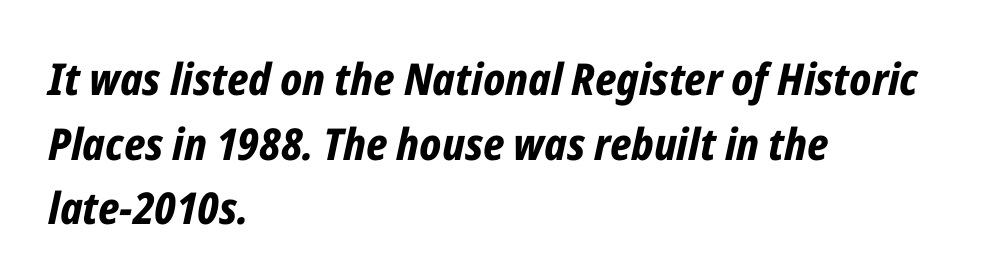
Q: Is the text bold? A: Yes.
Q: Is the text italic (slanted)? A: Yes, it leans right by about 12 degrees.
Q: Is the text underlined? A: No.
Q: How is the paragraph aligned? A: Left-aligned.
Q: Is the spacing between letters normal or unusually wide? A: Normal.
Q: Is the spacing between lines tight, normal or loose? A: Normal.
Q: Width (condensed, normal, or wide)? A: Condensed.
Q: Stroke contrast? A: Low.
Q: x-height? A: Medium.
Q: Monospaced? A: No.
